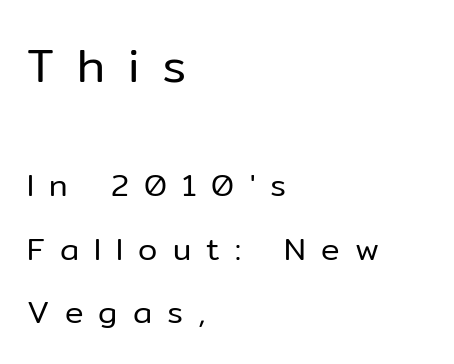
{"serif": "no", "italic": "no", "bold": "no", "weight": "regular", "width": "normal", "stroke_contrast": "low", "x_height": "medium", "monospaced": "no", "underline": "no", "align": "left", "line_spacing": "loose", "line_spacing_ratio": 2.04, "letter_spacing": "wide", "letter_spacing_em": 0.49, "larger_block": "first", "size_ratio": 1.52, "glyph_px": 47}
